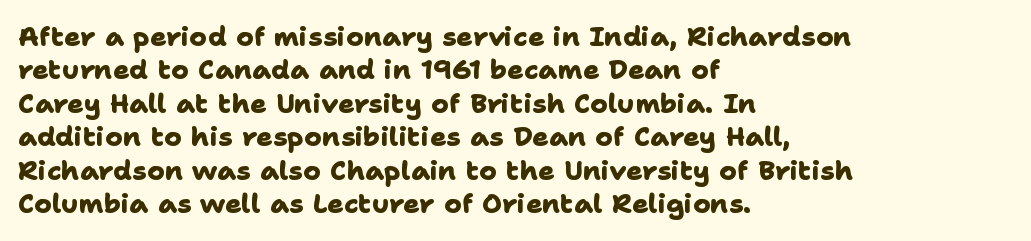
The image shows 27 px bold type; set left-aligned, line spacing 1.24x, normal letter spacing, not underlined.
